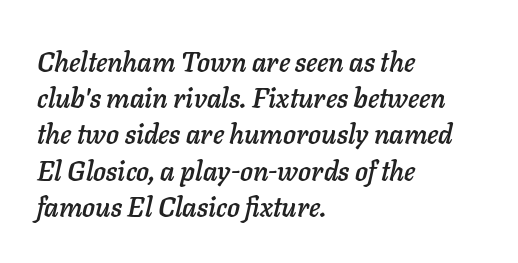
Notice how descenders clear the ascenders below comfortably — that's standard leading. There is no visible air inserted between adjacent glyphs. If you drew a line through each stem, it would be angled. The paragraph has a hard left edge and a soft right edge.
